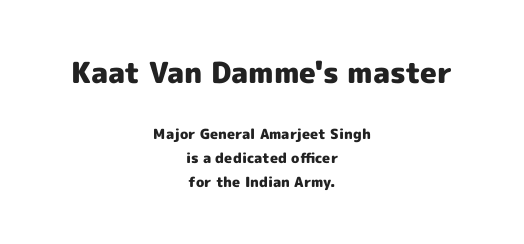
The image shows 29 px heavy sans-serif type, upright; set centered, normal line spacing (1.7x), normal letter spacing, not underlined; the first (top) block is 2.07x larger; a medium x-height.
